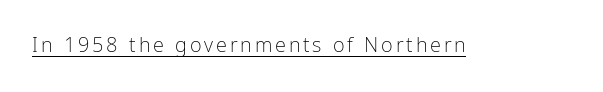
The face looks like a standard text weight, possibly lighter. Rendered with straight, roman letterforms. The rendered words wear a rule along their underside.
